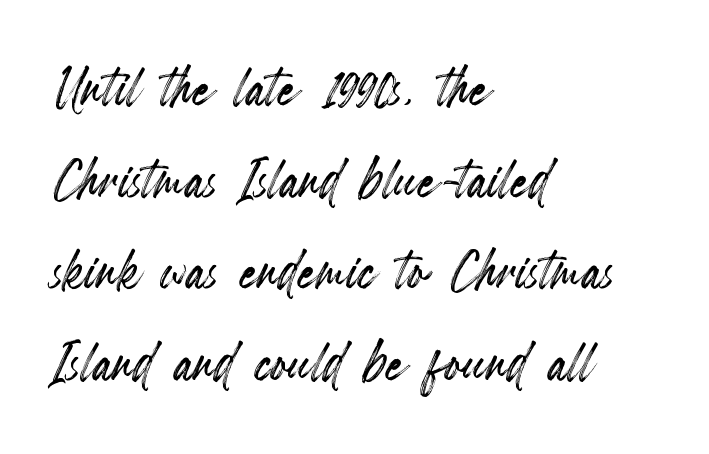
Q: Is the text italic (slanted)? A: Yes.
Q: Is the text underlined? A: No.
Q: How is the paragraph aligned? A: Left-aligned.
Q: Is the spacing between letters normal or unusually wide? A: Normal.
Q: Is the spacing between lines tight, normal or loose? A: Normal.
Q: Width (condensed, normal, or wide)? A: Condensed.
Q: x-height? A: Small.
Q: Monospaced? A: No.
